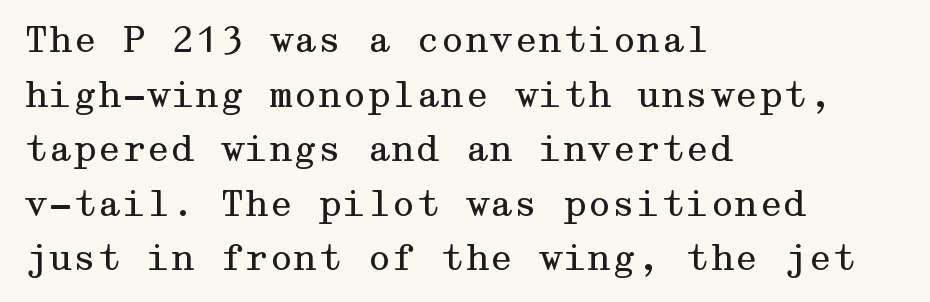
The image shows 35 px regular-weight, wide serif type, upright; set left-aligned, normal line spacing (1.56x), normal letter spacing, not underlined; medium stroke contrast and a medium x-height.
